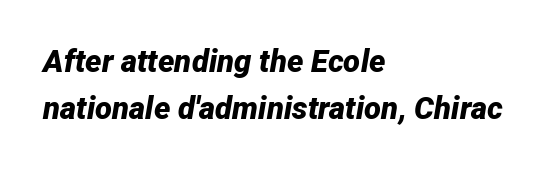
The image shows 31 px bold type, italic (leaning right); set left-aligned, normal line spacing (1.51x), normal letter spacing, not underlined; low stroke contrast and a medium x-height.
